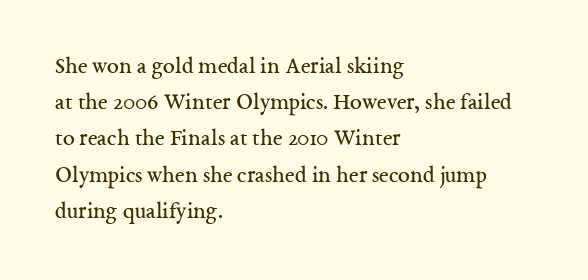
{"italic": "no", "bold": "no", "underline": "no", "align": "left", "line_spacing": "normal", "line_spacing_ratio": 1.51, "letter_spacing": "normal", "letter_spacing_em": 0.0, "glyph_px": 24}
